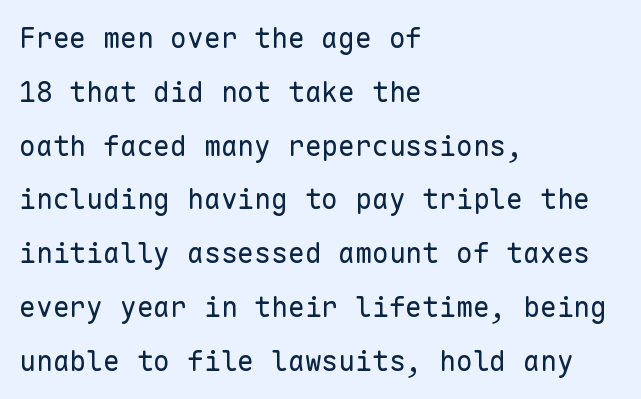
The image shows 28 px regular-weight sans-serif type, upright, monospaced; set left-aligned, loose line spacing (1.92x), normal letter spacing, not underlined; low stroke contrast and a medium x-height.
